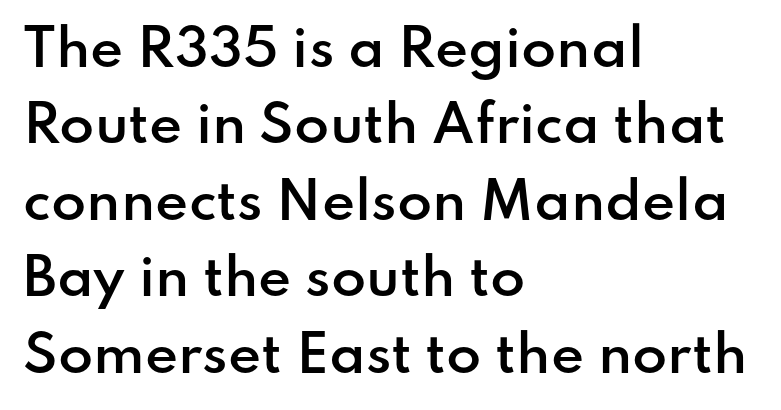
In CSS terms this would be text-align: left. To sum up the face: it is a sans, with no serifs. A somewhat darkened texture: the type is semibold rather than bold. Honestly, the row spacing looks completely unremarkable. Tracking here is standard; glyphs follow each other at the usual distance. Posture: straight, roman, zero tilt.
